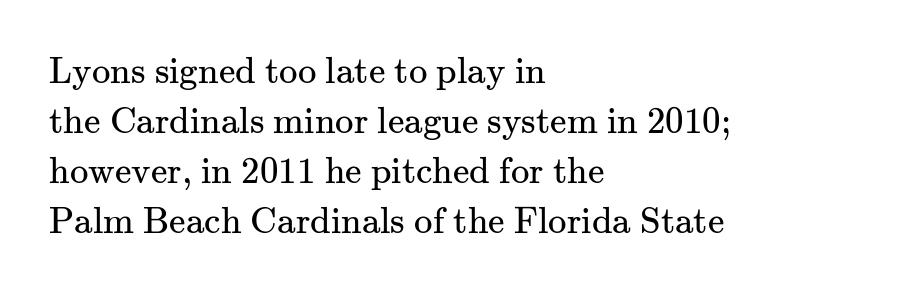
{"serif": "yes", "italic": "no", "bold": "no", "weight": "regular", "width": "normal", "stroke_contrast": "medium", "x_height": "small", "monospaced": "no", "underline": "no", "align": "left", "line_spacing": "normal", "line_spacing_ratio": 1.35, "letter_spacing": "normal", "letter_spacing_em": 0.0, "glyph_px": 37}
